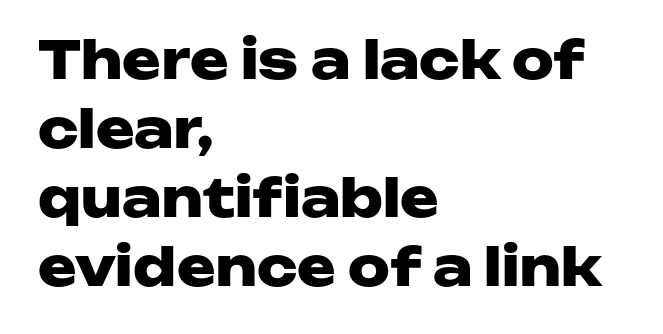
Q: Is the text bold? A: Yes.
Q: Is the text italic (slanted)? A: No, it is upright.
Q: Is the typeface a serif or a sans-serif typeface? A: Sans-serif.
Q: Is the text underlined? A: No.
Q: How is the paragraph aligned? A: Left-aligned.
Q: Is the spacing between letters normal or unusually wide? A: Normal.
Q: Is the spacing between lines tight, normal or loose? A: Normal.
Q: Width (condensed, normal, or wide)? A: Wide.
Q: Stroke contrast? A: Low.
Q: x-height? A: Medium.
Q: Monospaced? A: No.
